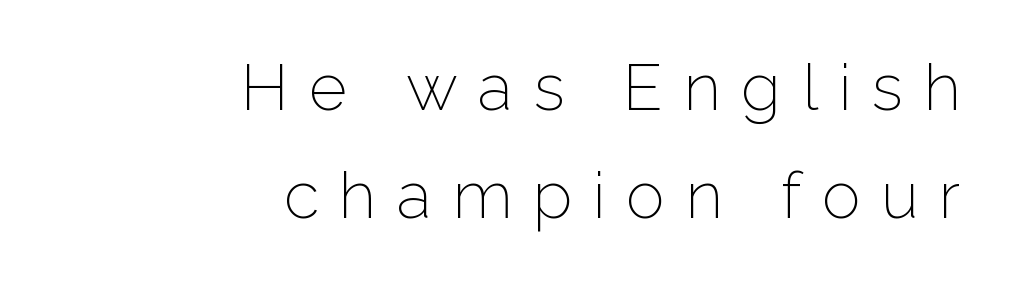
{"serif": "no", "italic": "no", "bold": "no", "weight": "light", "width": "normal", "stroke_contrast": "low", "x_height": "medium", "monospaced": "no", "underline": "no", "align": "right", "line_spacing": "normal", "line_spacing_ratio": 1.66, "letter_spacing": "wide", "letter_spacing_em": 0.32, "glyph_px": 65}
